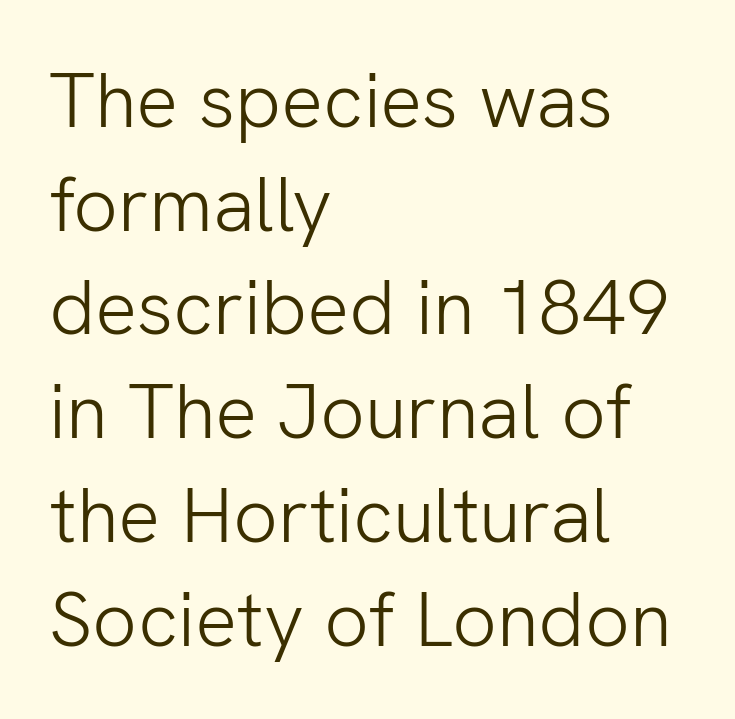
The image shows 78 px light sans-serif type, upright; set left-aligned, normal line spacing (1.33x), normal letter spacing, not underlined; low stroke contrast and a medium x-height.
